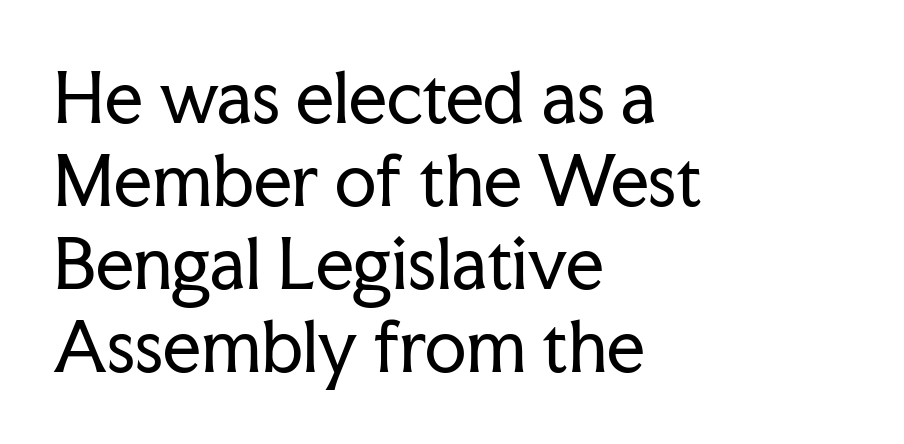
This sample is left-justified, so line endings fall wherever the words run out. Each word holds together tightly as a unit, with standard inter-letter gaps. Examine the stroke ends and you'll spot serifs. Looks like regular typesetting: each glyph gets only the width it needs.
